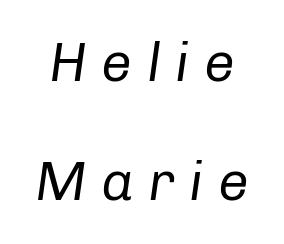
Q: Is the text bold? A: No.
Q: Is the text italic (slanted)? A: Yes, it leans right by about 8 degrees.
Q: Is the text underlined? A: No.
Q: Is the spacing between letters normal or unusually wide? A: Unusually wide.
Q: Is the spacing between lines tight, normal or loose? A: Loose.
Q: Width (condensed, normal, or wide)? A: Normal.
Q: Stroke contrast? A: Low.
Q: x-height? A: Medium.
Q: Monospaced? A: No.
